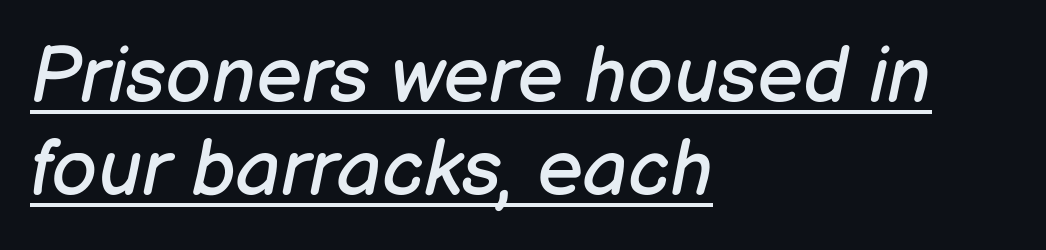
The image shows 79 px regular-weight type, italic (leaning right); set left-aligned, line spacing 1.18x, normal letter spacing, underlined; low stroke contrast and a medium x-height.
